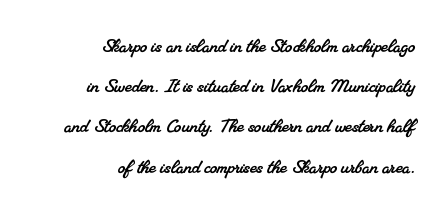
Q: Is the text underlined? A: No.
Q: How is the paragraph aligned? A: Right-aligned.
Q: Is the spacing between letters normal or unusually wide? A: Normal.
